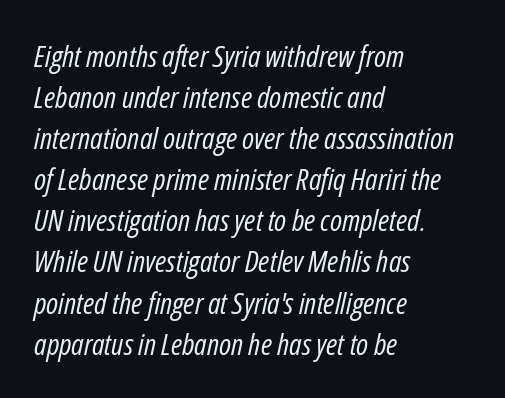
Regarding leading, the lines here are spaced in the standard way. The glyphs look as if they've been sheared to an angle. No letter is thick-stroked: the sample isn't bold. The passage shown is typed in a proportional face where columns would drift. Words appear dense and cohesive because spacing is normal.
